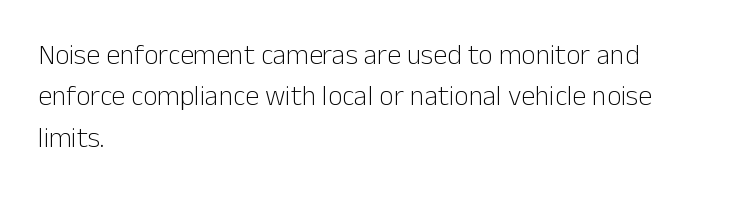
{"serif": "no", "italic": "no", "bold": "no", "weight": "light", "width": "normal", "stroke_contrast": "low", "x_height": "medium", "monospaced": "no", "underline": "no", "align": "left", "line_spacing": "normal", "line_spacing_ratio": 1.48, "letter_spacing": "normal", "letter_spacing_em": 0.0, "glyph_px": 28}
